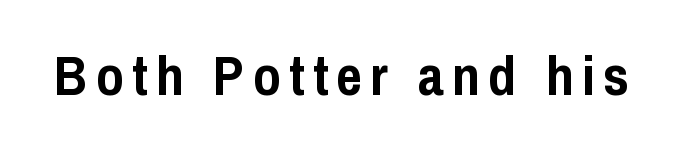
Q: Is the text bold? A: Yes.
Q: Is the text italic (slanted)? A: No, it is upright.
Q: Is the typeface a serif or a sans-serif typeface? A: Sans-serif.
Q: Is the text underlined? A: No.
Q: Width (condensed, normal, or wide)? A: Condensed.
Q: Stroke contrast? A: Low.
Q: x-height? A: Medium.
Q: Monospaced? A: No.
